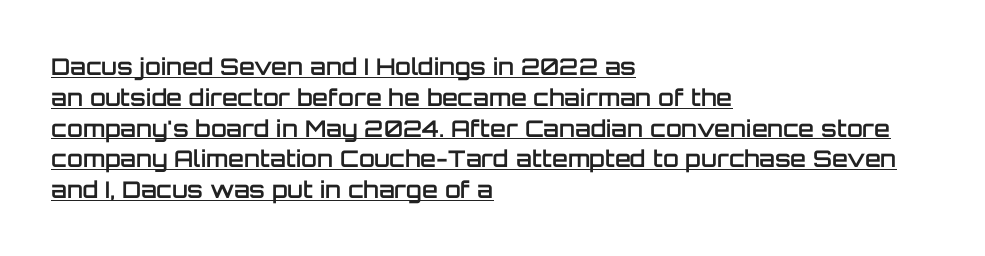
Q: Is the text bold? A: Semi-bold.
Q: Is the text italic (slanted)? A: No, it is upright.
Q: Is the text underlined? A: Yes.
Q: How is the paragraph aligned? A: Left-aligned.
Q: Is the spacing between letters normal or unusually wide? A: Normal.
Q: Is the spacing between lines tight, normal or loose? A: Normal.
